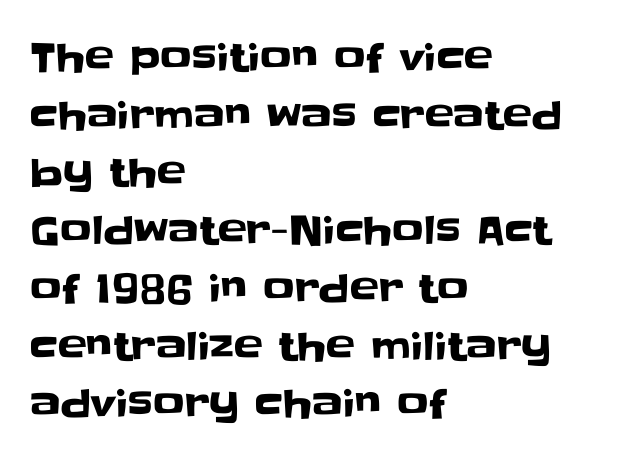
Q: Is the text italic (slanted)? A: No, it is upright.
Q: Is the typeface a serif or a sans-serif typeface? A: Sans-serif.
Q: Is the text underlined? A: No.
Q: How is the paragraph aligned? A: Left-aligned.
Q: Is the spacing between letters normal or unusually wide? A: Normal.
Q: Is the spacing between lines tight, normal or loose? A: Normal.
Q: Width (condensed, normal, or wide)? A: Normal.
Q: Stroke contrast? A: Low.
Q: x-height? A: Large.
Q: Monospaced? A: No.
